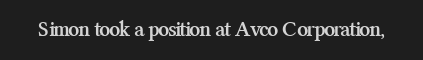
{"italic": "no", "bold": "yes", "underline": "no", "letter_spacing": "normal", "letter_spacing_em": 0.0, "glyph_px": 22}
